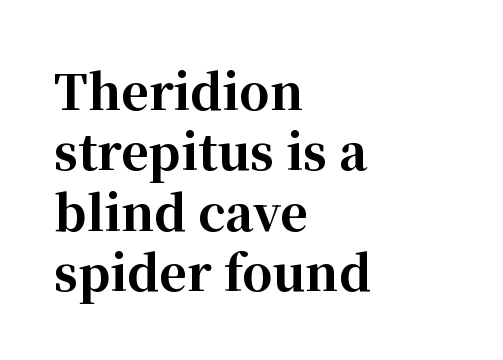
Compared with typical paragraphs, the rows here are spaced about the same. A student would call this left alignment; a typographer would say flush left, rag right. This is roman type, the default non-slanted kind. Is this a fixed-width face? No — the glyphs have proportional, varying widths. Plain, unruled lines of type.
